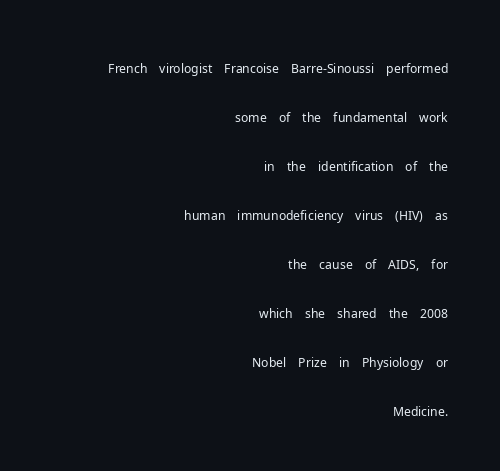
Q: Is the text bold? A: No.
Q: Is the text italic (slanted)? A: No, it is upright.
Q: Is the text underlined? A: No.
Q: How is the paragraph aligned? A: Right-aligned.
Q: Is the spacing between letters normal or unusually wide? A: Normal.
Q: Is the spacing between lines tight, normal or loose? A: Loose.
